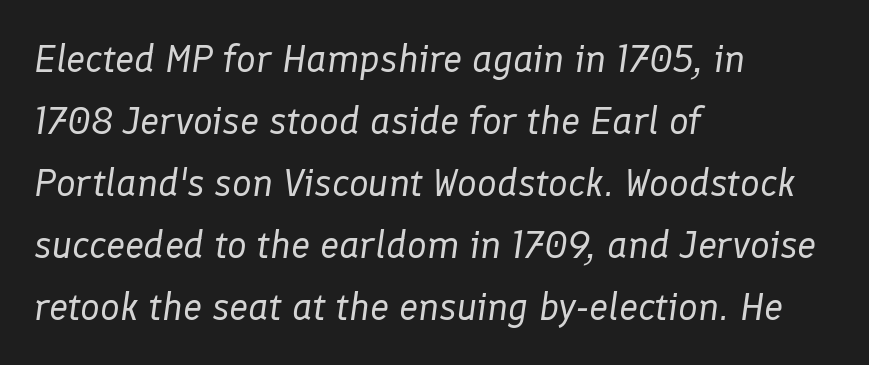
{"italic": "yes", "lean": "right", "slant_degrees": 8, "bold": "no", "weight": "regular", "width": "normal", "stroke_contrast": "low", "x_height": "medium", "monospaced": "no", "underline": "no", "align": "left", "line_spacing": "normal", "line_spacing_ratio": 1.59, "letter_spacing": "normal", "letter_spacing_em": 0.0, "glyph_px": 39}
